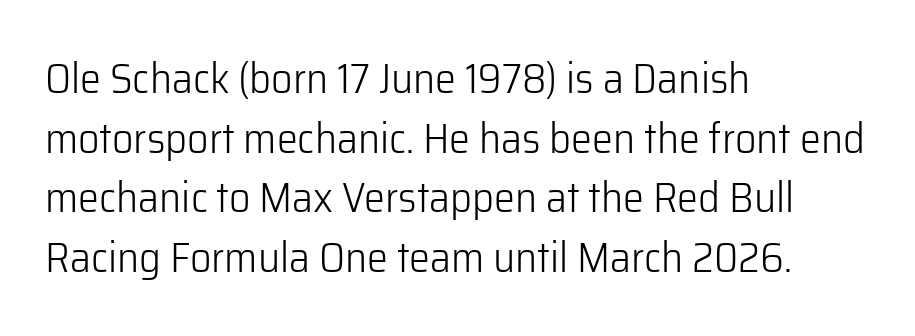
{"serif": "no", "italic": "no", "bold": "no", "weight": "light", "width": "normal", "stroke_contrast": "low", "x_height": "medium", "monospaced": "no", "underline": "no", "align": "left", "line_spacing": "normal", "line_spacing_ratio": 1.42, "letter_spacing": "normal", "letter_spacing_em": 0.0, "glyph_px": 42}
